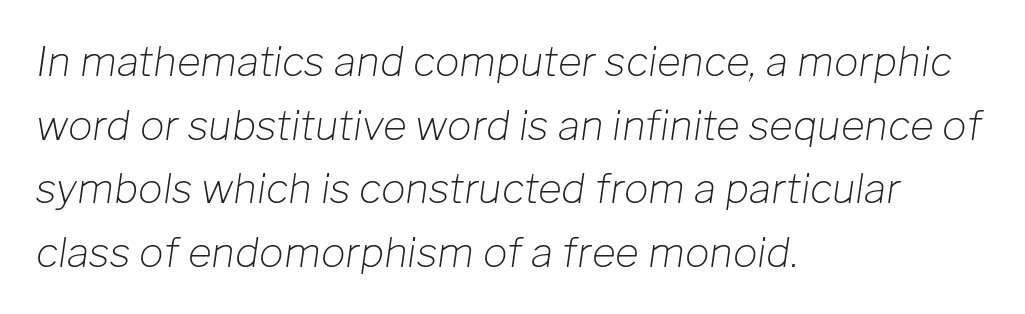
{"italic": "yes", "lean": "right", "slant_degrees": 8, "bold": "no", "weight": "light", "width": "normal", "stroke_contrast": "low", "x_height": "medium", "monospaced": "no", "underline": "no", "align": "left", "line_spacing": "normal", "line_spacing_ratio": 1.55, "letter_spacing": "normal", "letter_spacing_em": 0.0, "glyph_px": 41}
